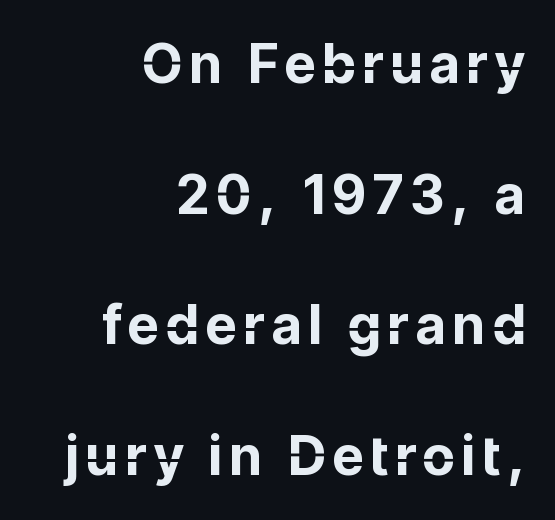
Q: Is the text bold? A: Yes.
Q: Is the text italic (slanted)? A: No, it is upright.
Q: Is the typeface a serif or a sans-serif typeface? A: Sans-serif.
Q: Is the text underlined? A: No.
Q: How is the paragraph aligned? A: Right-aligned.
Q: Is the spacing between lines tight, normal or loose? A: Loose.
Q: Width (condensed, normal, or wide)? A: Normal.
Q: Stroke contrast? A: Low.
Q: x-height? A: Medium.
Q: Monospaced? A: No.
